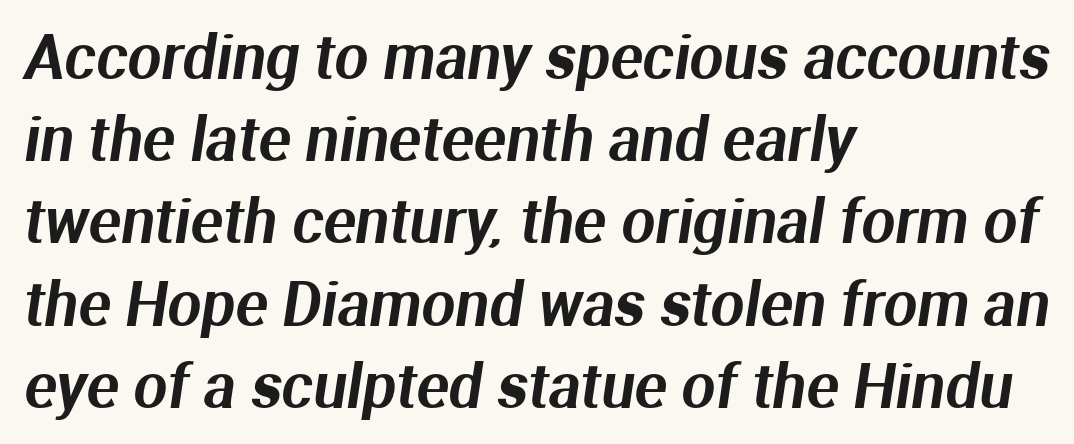
The image shows 60 px sans-serif type; set left-aligned, normal line spacing (1.37x), normal letter spacing, not underlined; medium stroke contrast and a medium x-height.
